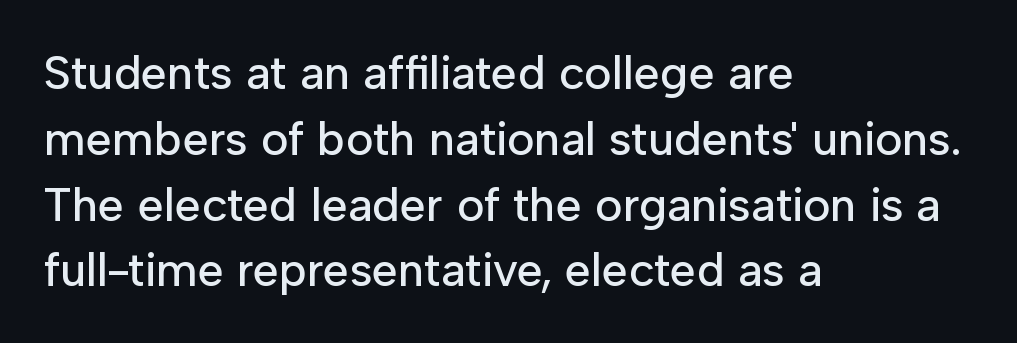
Q: Is the text italic (slanted)? A: No, it is upright.
Q: Is the typeface a serif or a sans-serif typeface? A: Sans-serif.
Q: Is the text underlined? A: No.
Q: How is the paragraph aligned? A: Left-aligned.
Q: Is the spacing between letters normal or unusually wide? A: Normal.
Q: Is the spacing between lines tight, normal or loose? A: Normal.
Q: Width (condensed, normal, or wide)? A: Normal.
Q: Stroke contrast? A: Low.
Q: x-height? A: Medium.
Q: Monospaced? A: No.
